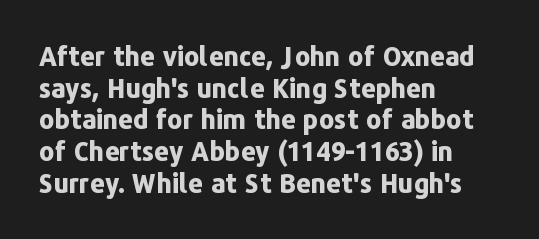
The image shows 26 px bold type, upright; set left-aligned, line spacing 1.22x, normal letter spacing, not underlined.
